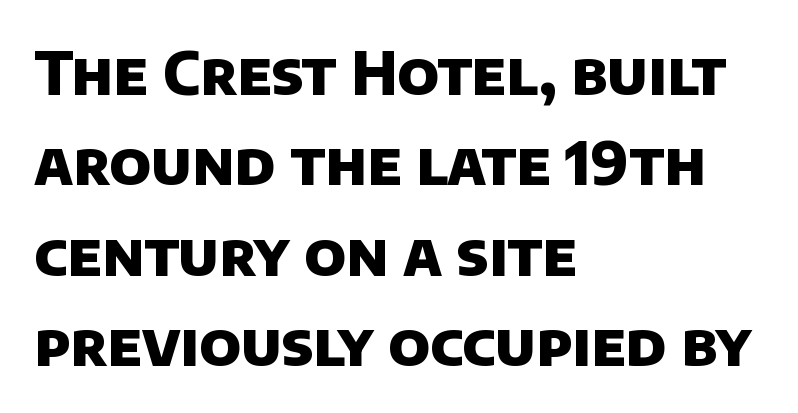
{"serif": "no", "bold": "yes", "weight": "heavy", "width": "normal", "stroke_contrast": "low", "x_height": "large", "monospaced": "no", "underline": "no", "align": "left", "line_spacing": "normal", "line_spacing_ratio": 1.53, "letter_spacing": "normal", "letter_spacing_em": 0.0, "glyph_px": 59}
